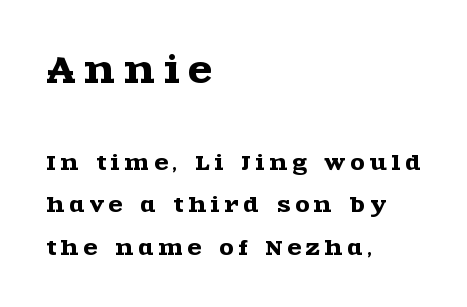
{"serif": "yes", "italic": "no", "width": "wide", "x_height": "large", "monospaced": "no", "underline": "no", "align": "left", "line_spacing": "loose", "line_spacing_ratio": 2.13, "letter_spacing": "wide", "letter_spacing_em": 0.26, "larger_block": "first", "size_ratio": 1.75, "glyph_px": 35}
